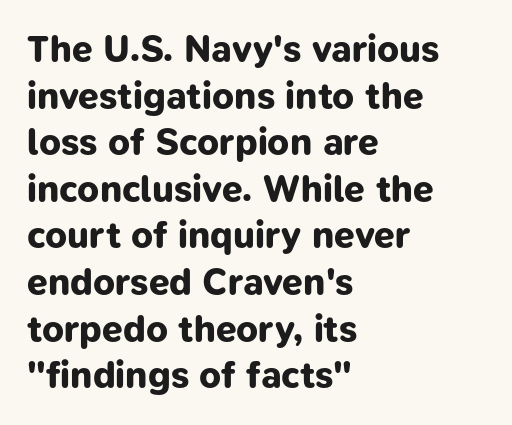
The image shows 37 px bold sans-serif type; set left-aligned, normal line spacing (1.26x), normal letter spacing, not underlined; low stroke contrast and a medium x-height.
